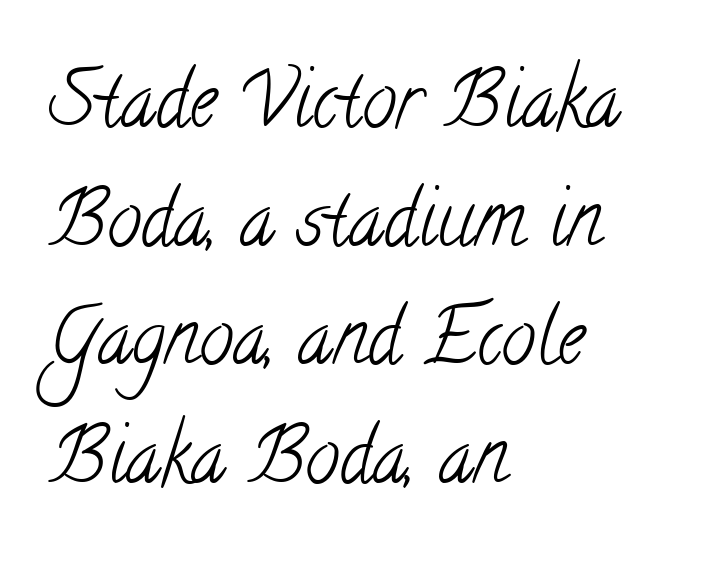
Q: Is the text bold? A: No.
Q: Is the typeface a serif or a sans-serif typeface? A: Serif.
Q: Is the text underlined? A: No.
Q: How is the paragraph aligned? A: Left-aligned.
Q: Is the spacing between letters normal or unusually wide? A: Normal.
Q: Is the spacing between lines tight, normal or loose? A: Normal.
Q: Width (condensed, normal, or wide)? A: Condensed.
Q: Stroke contrast? A: Low.
Q: x-height? A: Small.
Q: Monospaced? A: No.
